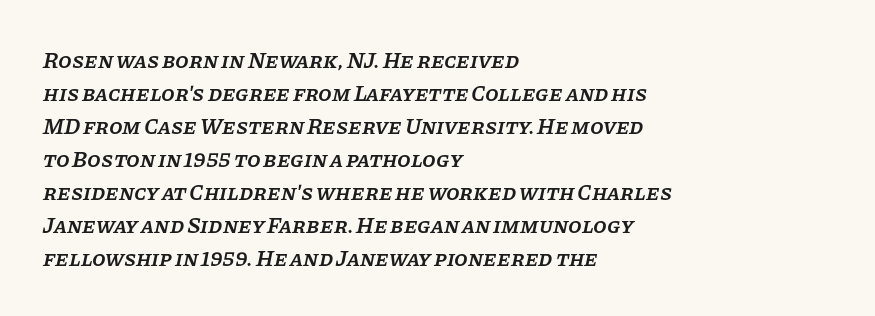
The passage shown has conventional tracking throughout. Every character sits at an angle, as italics do. Bare-footed words on every line. Set as a demibold, roughly 600 on the weight scale. The designer left line spacing at the default. The ragged edge is on the right, which tells us the setting is flush left.
